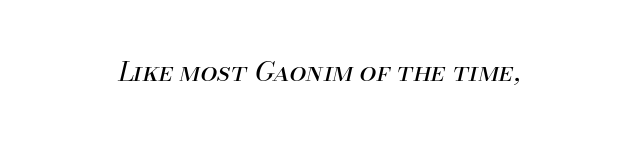
On a weight scale, this lands at 450 or below. Honestly, the letter spacing is just normal — you wouldn't notice it. A centered setting, common on invitations and titles, is used for this passage. This sample uses an oblique cut, with every glyph tilted off the vertical. Descender tails drop into unmarked territory.
